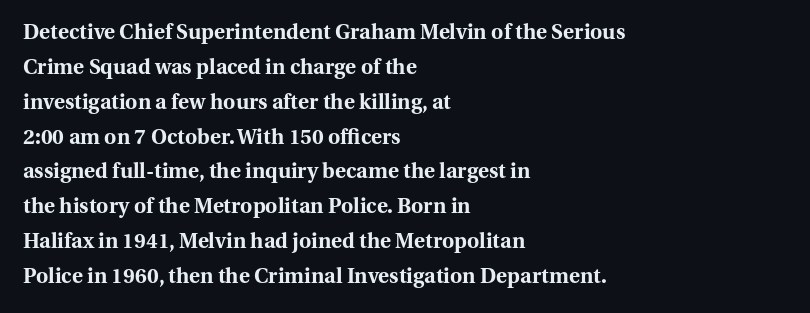
The image shows 21 px bold type, upright; set left-aligned, normal line spacing (1.66x), normal letter spacing, not underlined.
